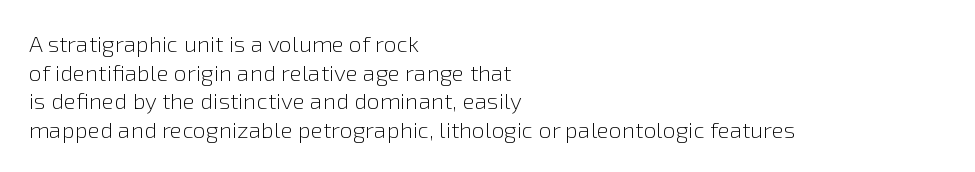
The image shows 23 px text type, upright; set left-aligned, line spacing 1.24x, normal letter spacing, not underlined.
